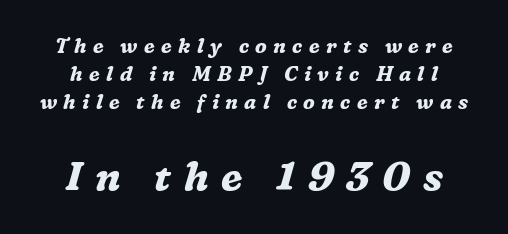
{"serif": "yes", "italic": "yes", "lean": "right", "slant_degrees": 16, "bold": "yes", "weight": "bold", "width": "normal", "stroke_contrast": "medium", "x_height": "medium", "monospaced": "no", "underline": "no", "line_spacing": "normal", "line_spacing_ratio": 1.41, "letter_spacing": "wide", "letter_spacing_em": 0.32, "larger_block": "second", "size_ratio": 2.0, "glyph_px": 40}
